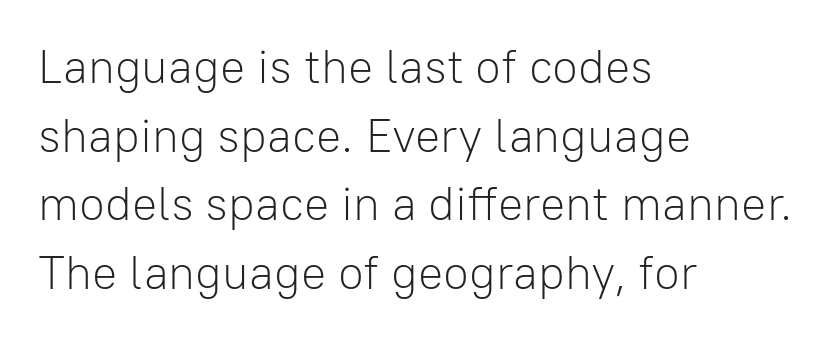
The image shows 47 px light sans-serif type, upright; set left-aligned, normal line spacing (1.46x), normal letter spacing, not underlined; low stroke contrast and a medium x-height.
